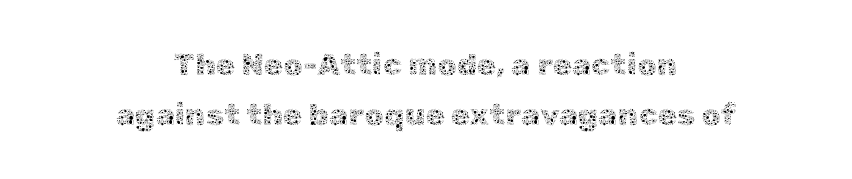
The whitespace from short lines is split evenly between both sides. No word sits above an underline. Weight class: somewhere from thin through regular. Normally led — the rows are evenly, conventionally spaced. Character widths vary here, with narrow letters taking less room than wide ones.
